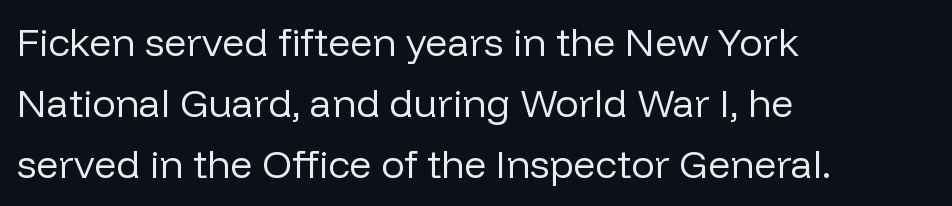
Q: Is the text bold? A: No.
Q: Is the text italic (slanted)? A: No, it is upright.
Q: Is the typeface a serif or a sans-serif typeface? A: Sans-serif.
Q: Is the text underlined? A: No.
Q: How is the paragraph aligned? A: Left-aligned.
Q: Is the spacing between letters normal or unusually wide? A: Normal.
Q: Is the spacing between lines tight, normal or loose? A: Normal.
Q: Width (condensed, normal, or wide)? A: Normal.
Q: Stroke contrast? A: Low.
Q: x-height? A: Medium.
Q: Monospaced? A: No.
